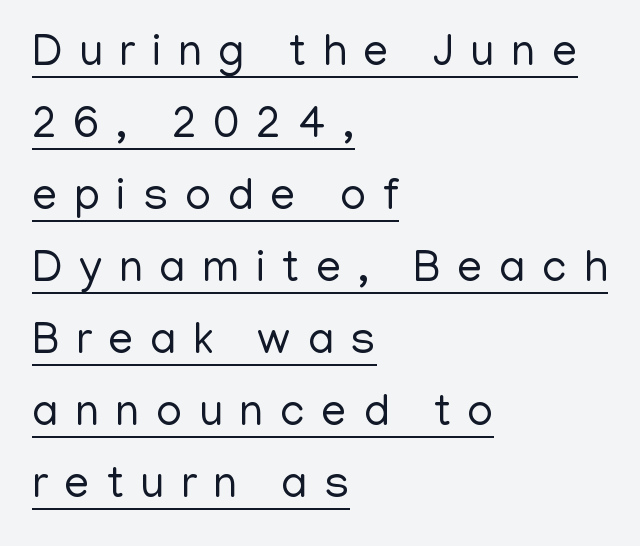
The image shows 45 px regular-weight sans-serif type, upright; set left-aligned, normal line spacing (1.6x), unusually wide letter spacing (+0.37 em), underlined; low stroke contrast and a medium x-height.
